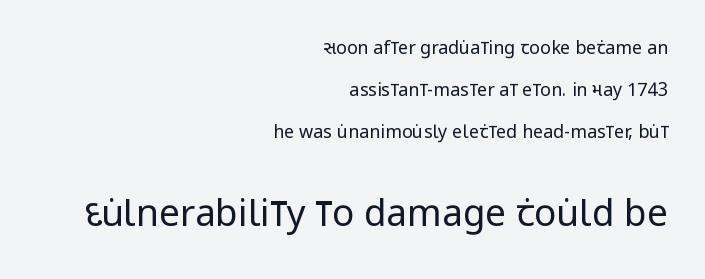
Q: Is the text bold? A: No.
Q: Is the text italic (slanted)? A: No, it is upright.
Q: Is the typeface a serif or a sans-serif typeface? A: Sans-serif.
Q: Is the text underlined? A: No.
Q: How is the paragraph aligned? A: Right-aligned.
Q: Is the spacing between letters normal or unusually wide? A: Normal.
Q: Is the spacing between lines tight, normal or loose? A: Loose.
Q: Which block of text is set in a larger size, the first (top) or the second (bottom)? A: The second (bottom) one.
Q: Width (condensed, normal, or wide)? A: Condensed.
Q: Stroke contrast? A: Low.
Q: x-height? A: Large.
Q: Monospaced? A: No.
